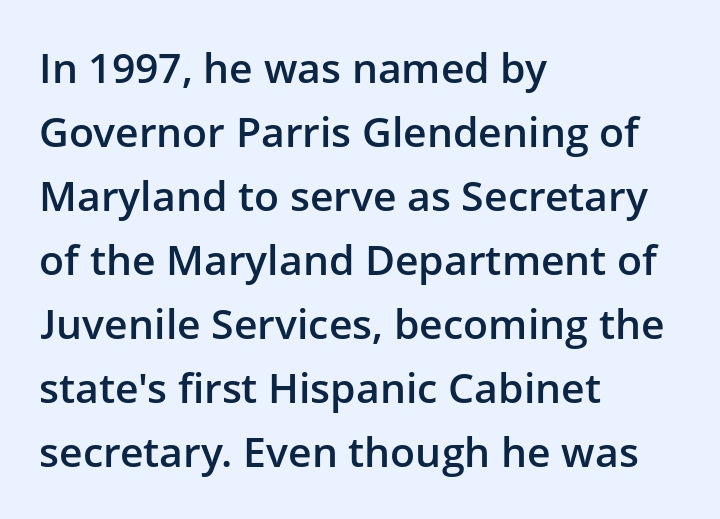
{"serif": "no", "italic": "no", "bold": "semi", "weight": "semibold", "width": "normal", "stroke_contrast": "low", "x_height": "medium", "monospaced": "no", "underline": "no", "align": "left", "line_spacing": "normal", "line_spacing_ratio": 1.56, "letter_spacing": "normal", "letter_spacing_em": 0.0, "glyph_px": 41}
